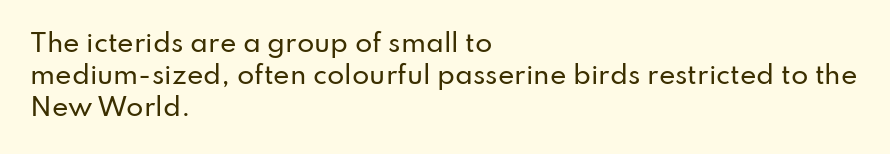
{"italic": "no", "underline": "no", "align": "left", "line_spacing": "normal", "line_spacing_ratio": 1.29, "letter_spacing": "normal", "letter_spacing_em": 0.0, "glyph_px": 25}
